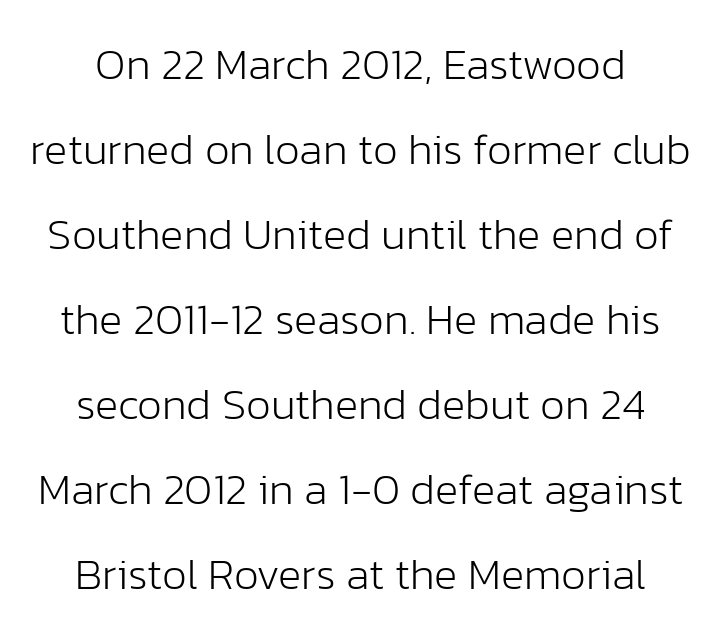
You can tell from the bare stems that sans-serif type was used. This block would shrink considerably if given ordinary leading; it's expanded now. Varying glyph widths throughout — classic text-font behaviour. Designer's note — italics off, roman on.
